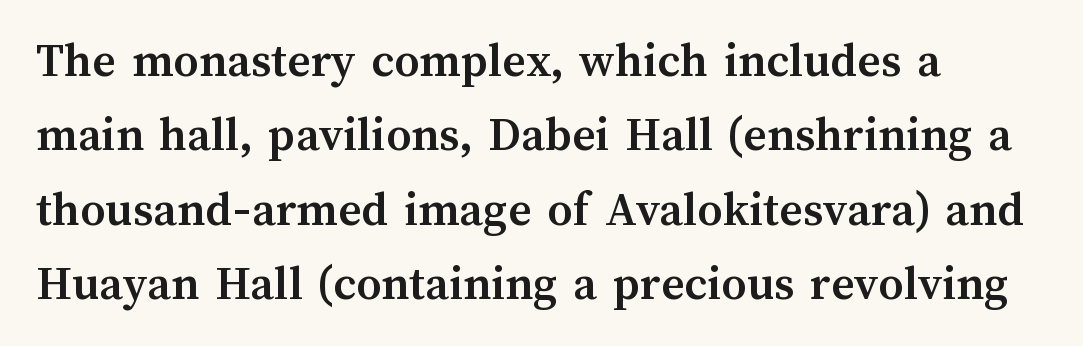
Q: Is the text bold? A: Yes.
Q: Is the text italic (slanted)? A: No, it is upright.
Q: Is the text underlined? A: No.
Q: How is the paragraph aligned? A: Left-aligned.
Q: Is the spacing between letters normal or unusually wide? A: Normal.
Q: Is the spacing between lines tight, normal or loose? A: Normal.
Q: Width (condensed, normal, or wide)? A: Normal.
Q: Stroke contrast? A: Medium.
Q: x-height? A: Medium.
Q: Monospaced? A: No.
